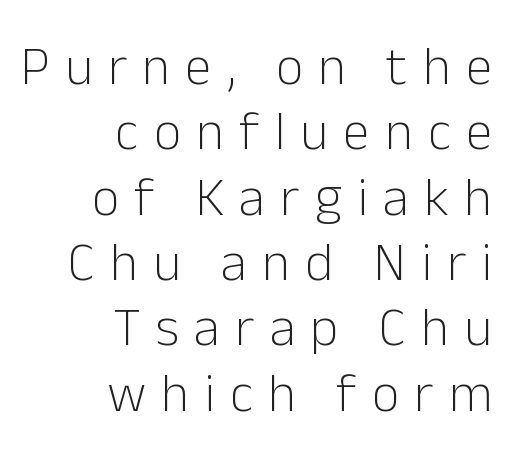
The image shows 54 px light sans-serif type, upright; set right-aligned, line spacing 1.21x, unusually wide letter spacing (+0.28 em), not underlined; low stroke contrast and a medium x-height.
